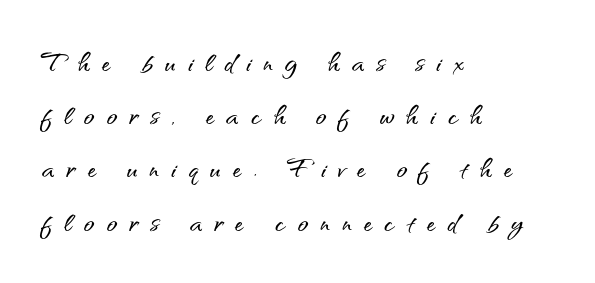
{"serif": "no", "width": "normal", "stroke_contrast": "medium", "x_height": "small", "monospaced": "no", "underline": "no", "align": "left", "line_spacing": "normal", "line_spacing_ratio": 1.52, "letter_spacing": "wide", "letter_spacing_em": 0.35, "glyph_px": 35}
